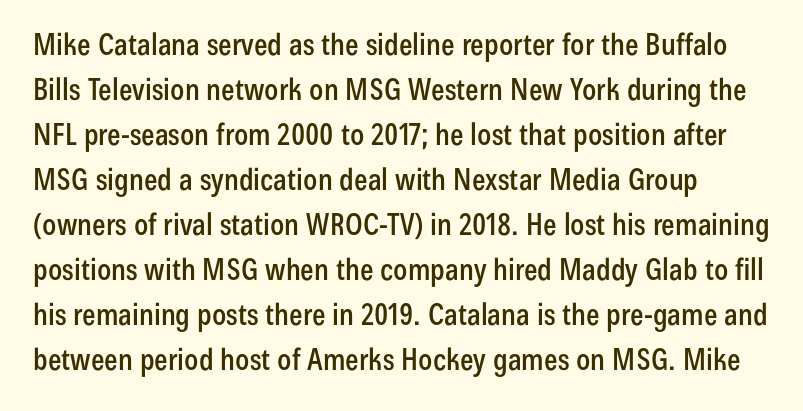
Q: Is the text italic (slanted)? A: No, it is upright.
Q: Is the typeface a serif or a sans-serif typeface? A: Sans-serif.
Q: Is the text underlined? A: No.
Q: Is the spacing between letters normal or unusually wide? A: Normal.
Q: Is the spacing between lines tight, normal or loose? A: Normal.
Q: Width (condensed, normal, or wide)? A: Condensed.
Q: Stroke contrast? A: Low.
Q: x-height? A: Medium.
Q: Monospaced? A: No.
